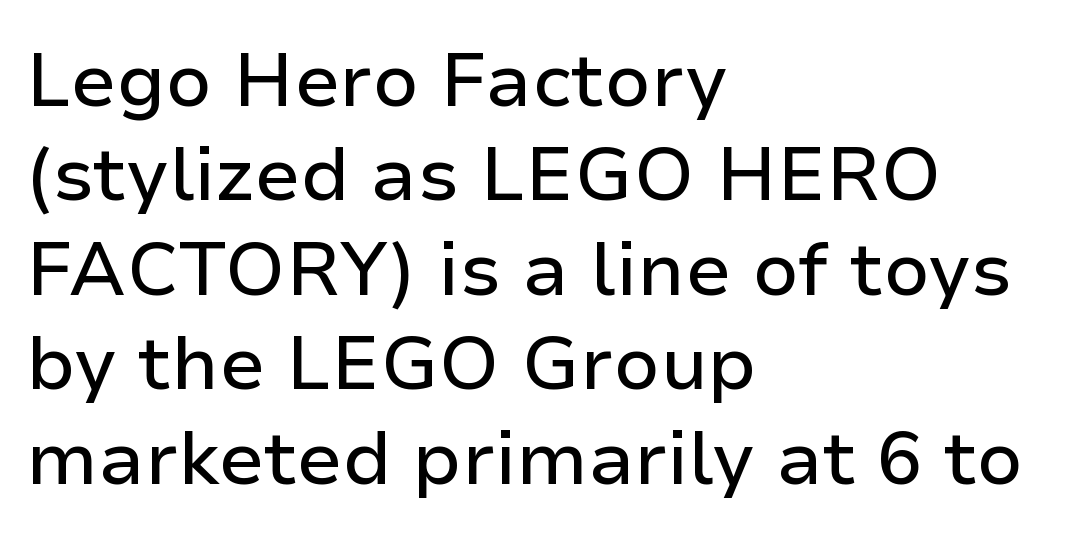
Q: Is the text italic (slanted)? A: No, it is upright.
Q: Is the typeface a serif or a sans-serif typeface? A: Sans-serif.
Q: Is the text underlined? A: No.
Q: How is the paragraph aligned? A: Left-aligned.
Q: Is the spacing between letters normal or unusually wide? A: Normal.
Q: Is the spacing between lines tight, normal or loose? A: Normal.
Q: Width (condensed, normal, or wide)? A: Normal.
Q: Stroke contrast? A: Low.
Q: x-height? A: Medium.
Q: Monospaced? A: No.
